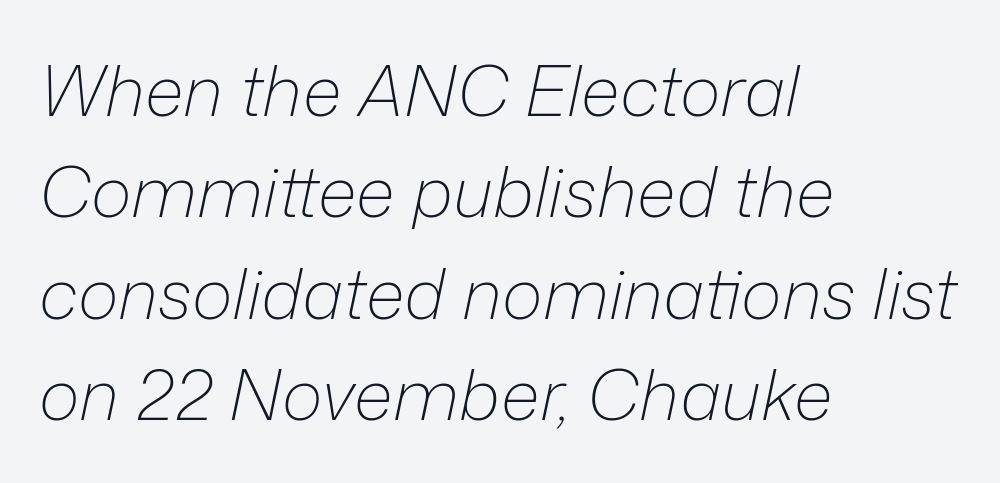
The image shows 70 px light type, italic (leaning right); set left-aligned, normal line spacing (1.45x), normal letter spacing, not underlined; low stroke contrast and a medium x-height.
